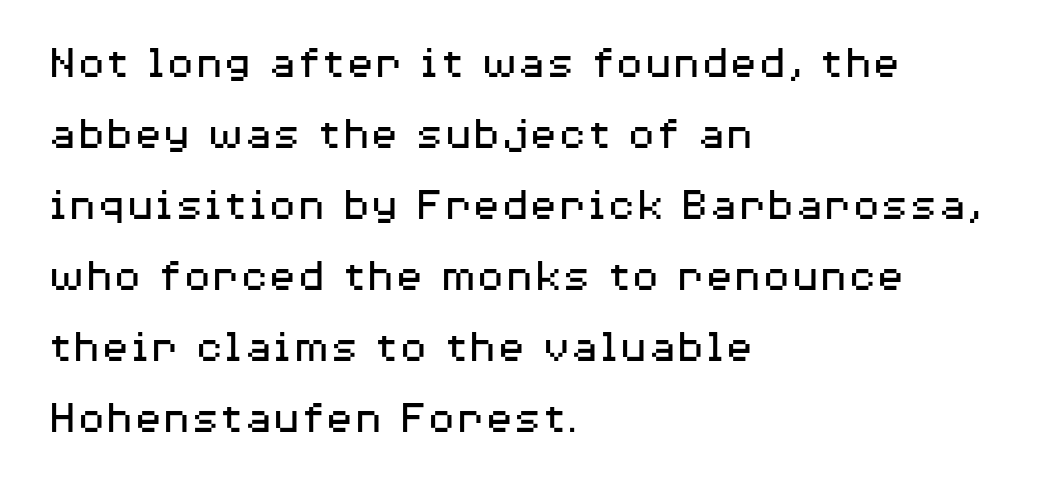
The image shows 47 px regular-weight, wide sans-serif type, upright; set left-aligned, normal line spacing (1.51x), normal letter spacing, not underlined; medium stroke contrast and a medium x-height.
